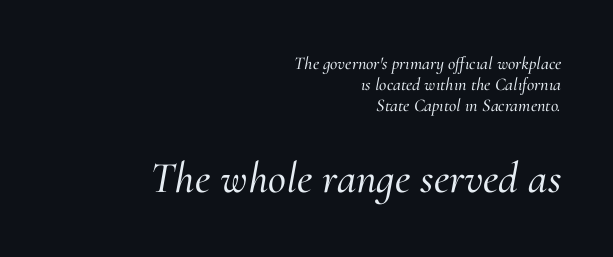
Q: Is the text italic (slanted)? A: Yes, it leans right by about 10 degrees.
Q: Is the typeface a serif or a sans-serif typeface? A: Serif.
Q: Is the text underlined? A: No.
Q: How is the paragraph aligned? A: Right-aligned.
Q: Is the spacing between letters normal or unusually wide? A: Normal.
Q: Which block of text is set in a larger size, the first (top) or the second (bottom)? A: The second (bottom) one.
Q: Width (condensed, normal, or wide)? A: Normal.
Q: Stroke contrast? A: Medium.
Q: x-height? A: Small.
Q: Monospaced? A: No.
